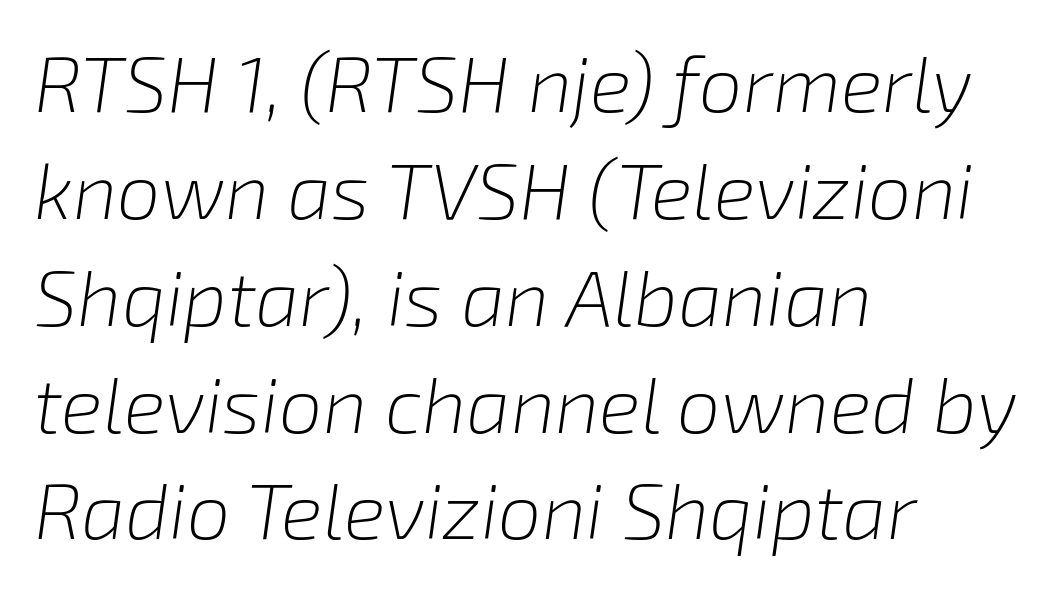
The image shows 78 px light type, italic (leaning right); set left-aligned, normal line spacing (1.37x), normal letter spacing, not underlined; low stroke contrast and a medium x-height.
